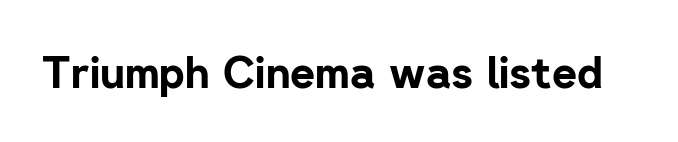
The image shows 43 px bold sans-serif type, upright; set normal letter spacing, not underlined; low stroke contrast and a medium x-height.
